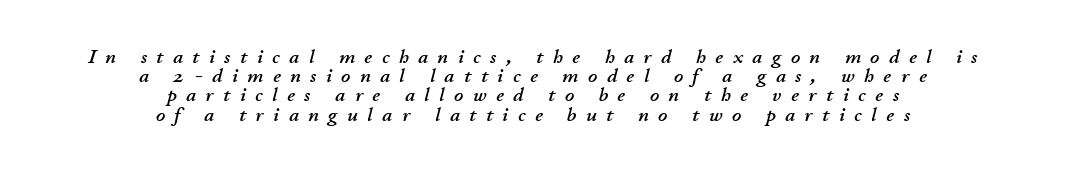
The image shows 20 px text type, italic (leaning right); set centered, tight line spacing (0.96x), unusually wide letter spacing (+0.48 em), not underlined.
